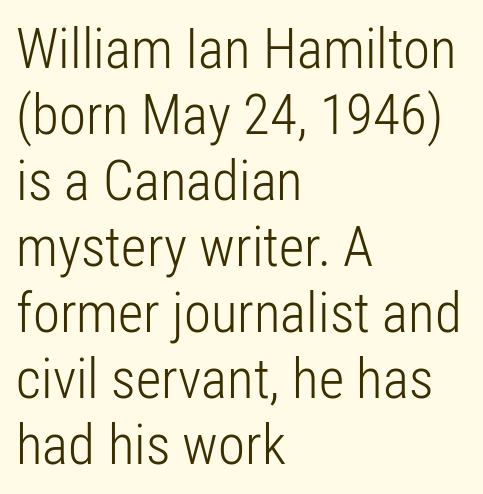
The image shows 55 px light, condensed sans-serif type, upright; set left-aligned, line spacing 1.2x, normal letter spacing, not underlined; low stroke contrast and a medium x-height.
